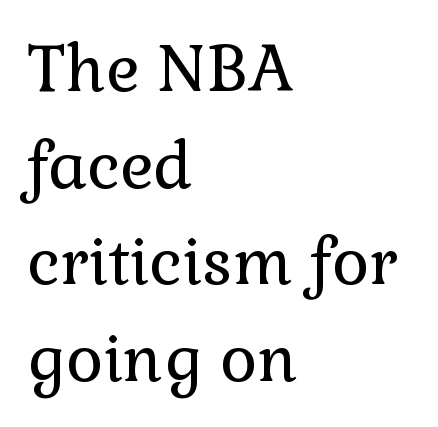
The image shows 64 px regular-weight serif type, upright; set left-aligned, normal line spacing (1.51x), normal letter spacing, not underlined; a medium x-height.
